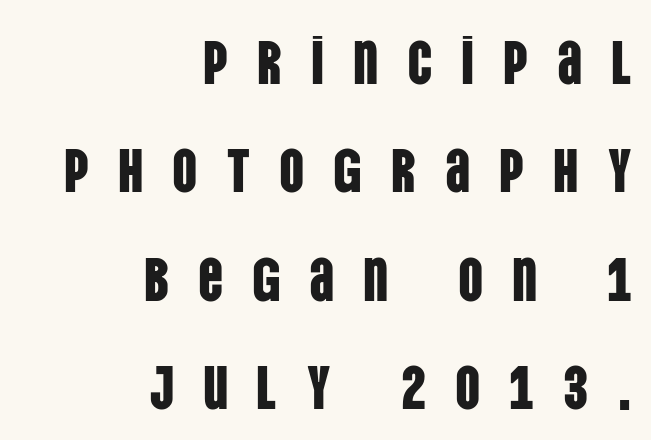
The image shows 62 px condensed sans-serif type, upright; set right-aligned, line spacing 1.75x, unusually wide letter spacing (+0.46 em), not underlined; low stroke contrast and a large x-height.
